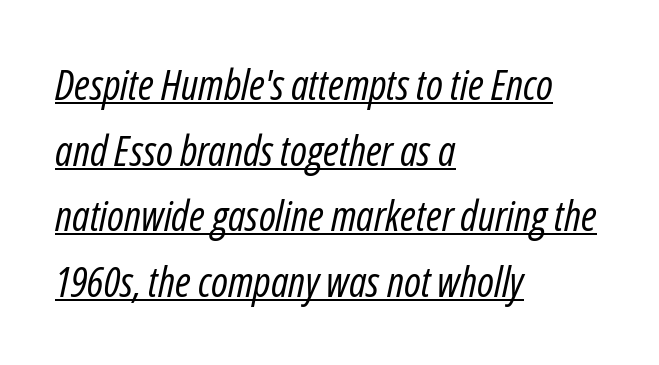
{"italic": "yes", "lean": "right", "slant_degrees": 12, "bold": "no", "weight": "regular", "width": "condensed", "stroke_contrast": "low", "x_height": "medium", "monospaced": "no", "underline": "yes", "align": "left", "line_spacing": "normal", "line_spacing_ratio": 1.56, "letter_spacing": "normal", "letter_spacing_em": 0.0, "glyph_px": 42}
